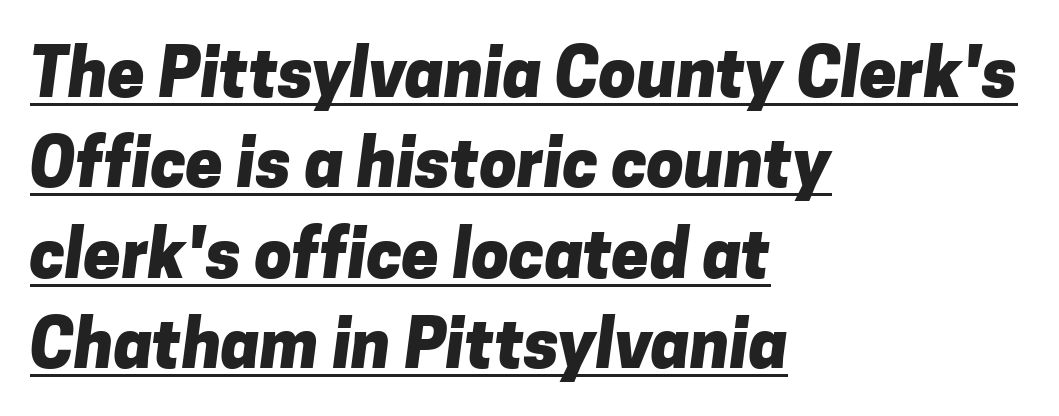
{"serif": "no", "bold": "yes", "weight": "heavy", "width": "normal", "stroke_contrast": "low", "x_height": "medium", "monospaced": "no", "underline": "yes", "align": "left", "line_spacing": "normal", "line_spacing_ratio": 1.35, "letter_spacing": "normal", "letter_spacing_em": 0.0, "glyph_px": 67}
